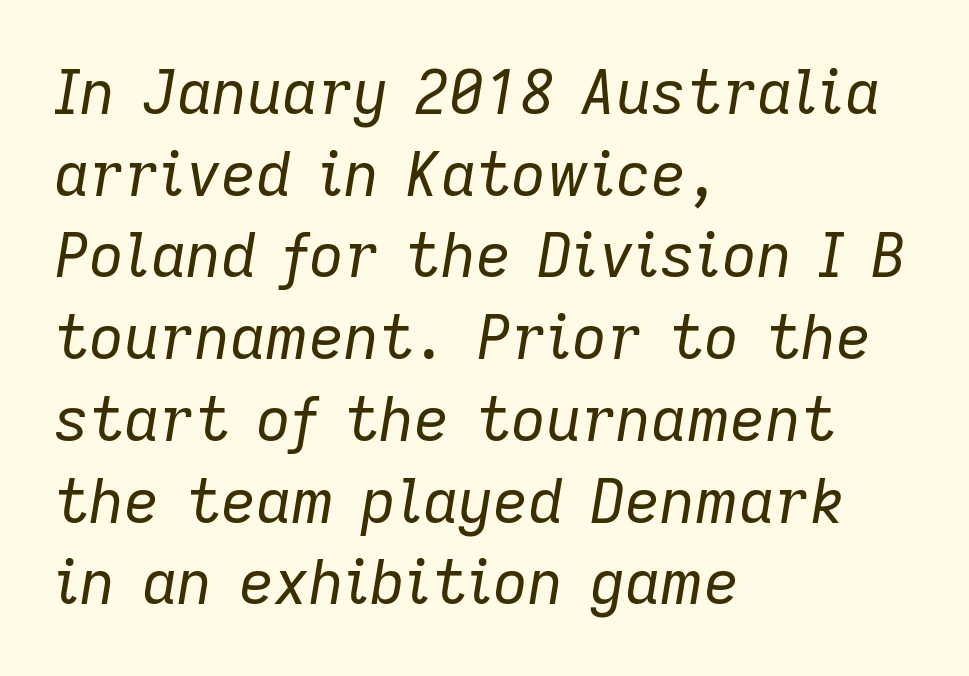
The image shows 61 px regular-weight type, italic (leaning right); set left-aligned, normal line spacing (1.34x), normal letter spacing, not underlined; low stroke contrast and a medium x-height.
